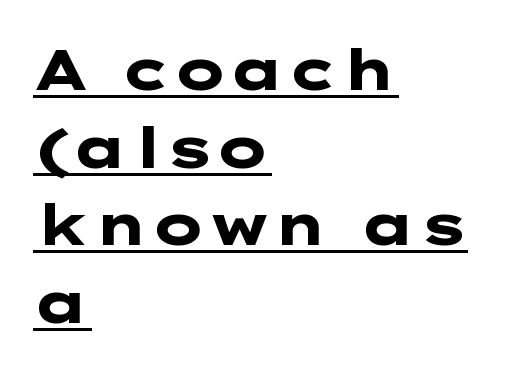
The font's upright variant was chosen for this text. Teacher's note: observe the even left margin — that is flush-left alignment. Emphasis is given by a line drawn under the lettering. The typeface chosen for these lines omits serifs. Does extra space separate the letters? No, they use regular spacing. This is heavy type, rendered in bold.
